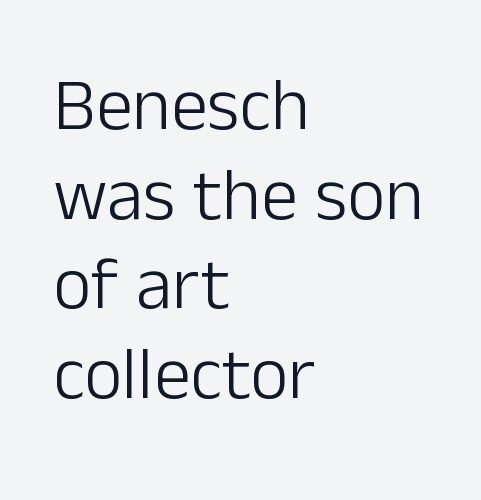
No feet cap the strokes, marking this as sans-serif type. Is the block centered? No — it sits flush against the left margin. The words here are not underlined. Letter spacing: default. Every character sits straight up, as roman type does.
